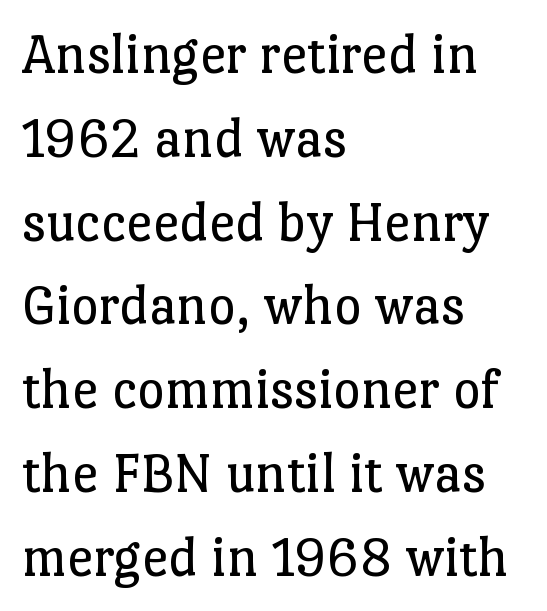
Nope, not italic — everything's standing straight. Caption: standard tracking, unaltered. Each letter's strokes conclude with small projecting serifs. One-word summary of the alignment: left. A clean baseline with only descenders dipping below it.
